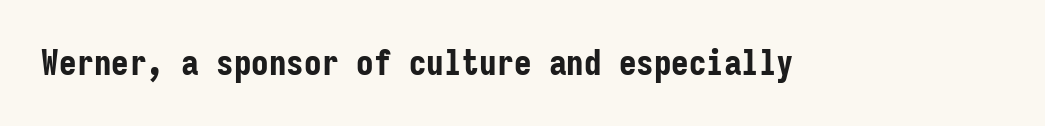
Q: Is the text bold? A: Yes.
Q: Is the text italic (slanted)? A: No, it is upright.
Q: Is the typeface a serif or a sans-serif typeface? A: Sans-serif.
Q: Is the text underlined? A: No.
Q: Is the spacing between letters normal or unusually wide? A: Normal.
Q: Width (condensed, normal, or wide)? A: Condensed.
Q: Stroke contrast? A: Low.
Q: x-height? A: Medium.
Q: Monospaced? A: Yes.
